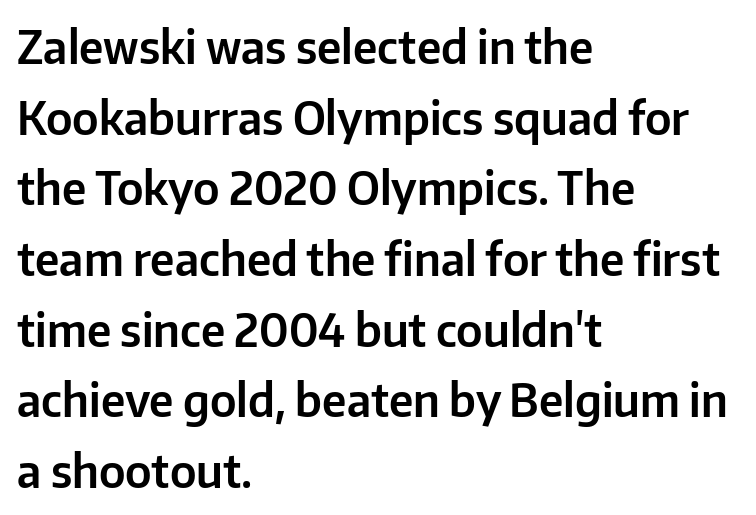
{"serif": "no", "italic": "no", "width": "normal", "stroke_contrast": "low", "x_height": "medium", "monospaced": "no", "underline": "no", "align": "left", "line_spacing": "normal", "line_spacing_ratio": 1.57, "letter_spacing": "normal", "letter_spacing_em": 0.0, "glyph_px": 45}
